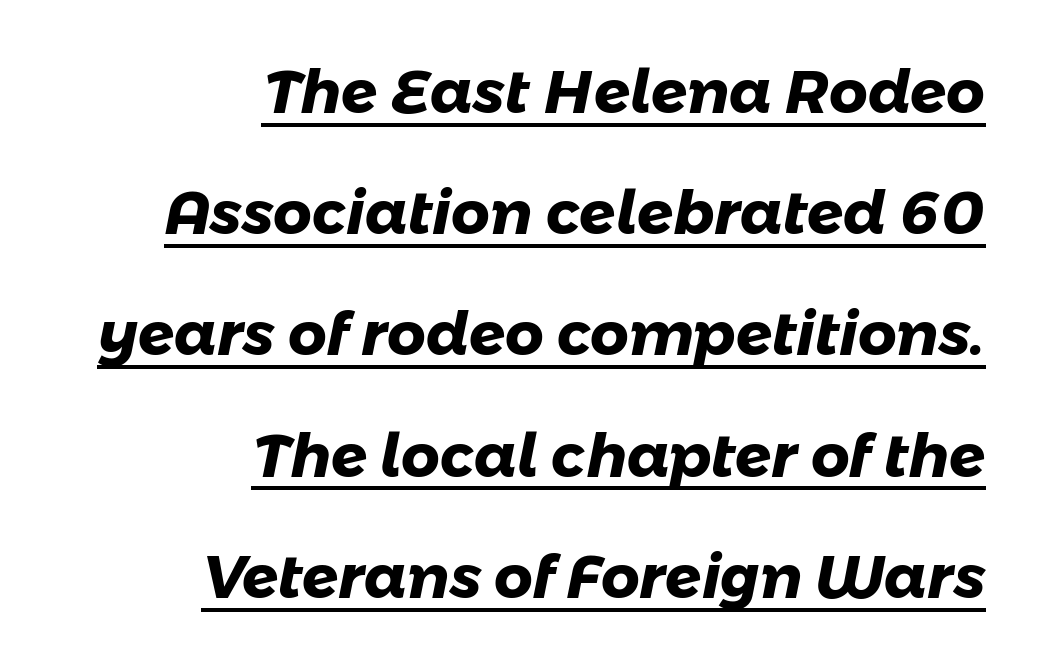
No extra tracking has been applied to these lines. These characters rest on top of a visible drawn line. All the whitespace from short lines collects on the left. Is this a sans? Yes — the strokes have no serifs. The typesetting leans heavy: a genuine bold.
